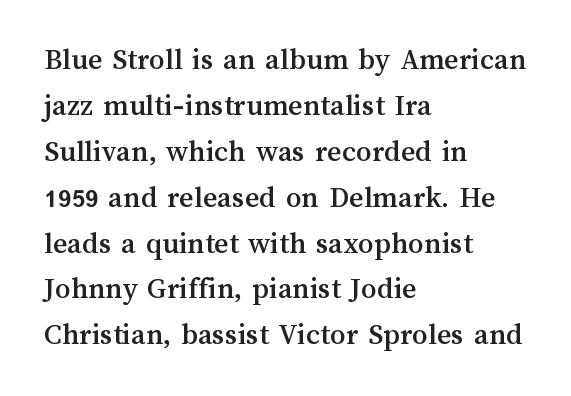
{"italic": "no", "width": "normal", "stroke_contrast": "medium", "x_height": "medium", "monospaced": "no", "underline": "no", "align": "left", "line_spacing": "normal", "line_spacing_ratio": 1.48, "letter_spacing": "normal", "letter_spacing_em": 0.0, "glyph_px": 31}
